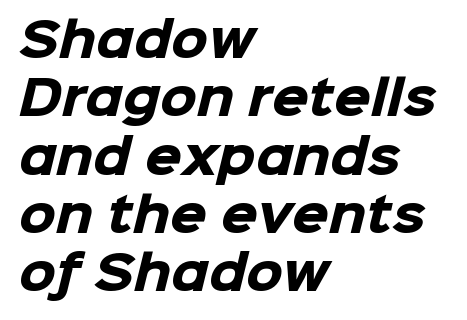
Q: Is the text bold? A: Yes.
Q: Is the typeface a serif or a sans-serif typeface? A: Sans-serif.
Q: Is the text underlined? A: No.
Q: How is the paragraph aligned? A: Left-aligned.
Q: Is the spacing between letters normal or unusually wide? A: Normal.
Q: Width (condensed, normal, or wide)? A: Normal.
Q: Stroke contrast? A: Low.
Q: x-height? A: Medium.
Q: Monospaced? A: No.
